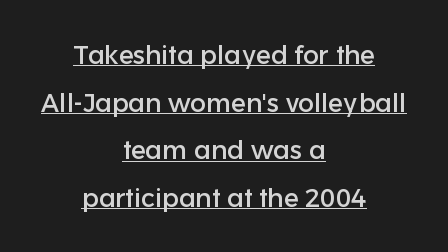
Q: Is the text italic (slanted)? A: No, it is upright.
Q: Is the text underlined? A: Yes.
Q: How is the paragraph aligned? A: Centered.
Q: Is the spacing between letters normal or unusually wide? A: Normal.
